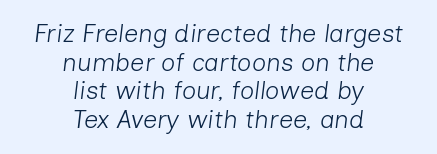
{"italic": "yes", "lean": "right", "slant_degrees": 7, "bold": "no", "underline": "no", "align": "center", "line_spacing": "tight", "line_spacing_ratio": 1.15, "letter_spacing": "normal", "letter_spacing_em": 0.0, "glyph_px": 25}
